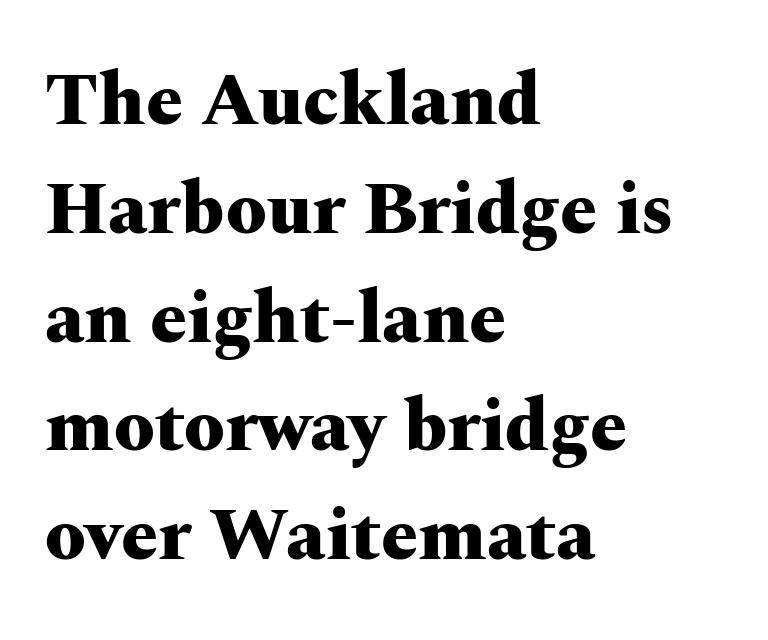
{"serif": "yes", "italic": "no", "bold": "yes", "weight": "heavy", "width": "wide", "stroke_contrast": "medium", "x_height": "medium", "monospaced": "no", "underline": "no", "align": "left", "line_spacing": "normal", "line_spacing_ratio": 1.47, "letter_spacing": "normal", "letter_spacing_em": 0.0, "glyph_px": 74}
